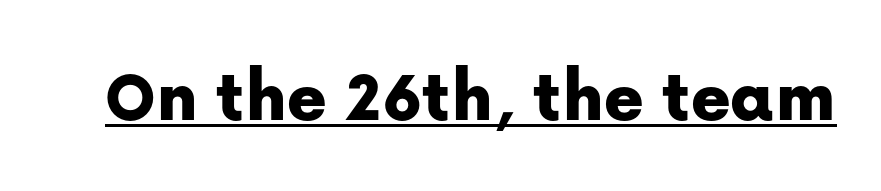
The image shows 75 px sans-serif type, upright; set normal letter spacing, underlined; low stroke contrast and a medium x-height.
